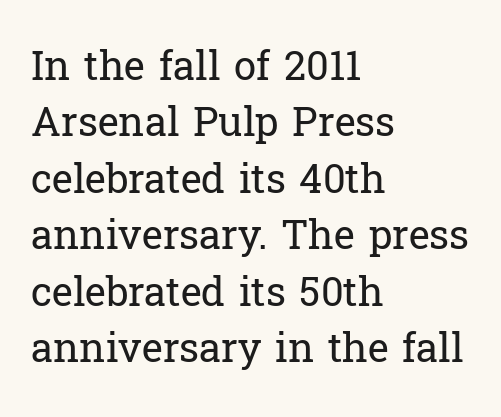
Vertical stems look standard width or narrower in stroke. The passage shown is typed in a proportional face where columns would drift. Italic: no, the glyphs are upright roman. Characters follow at the spacing the type designer built in. Leading: standard. This sample is left-justified, so line endings fall wherever the words run out.
